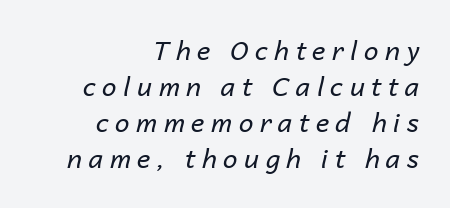
{"italic": "yes", "lean": "right", "slant_degrees": 14, "bold": "no", "underline": "no", "align": "right", "line_spacing": "normal", "line_spacing_ratio": 1.39, "letter_spacing": "wide", "letter_spacing_em": 0.25, "glyph_px": 26}
